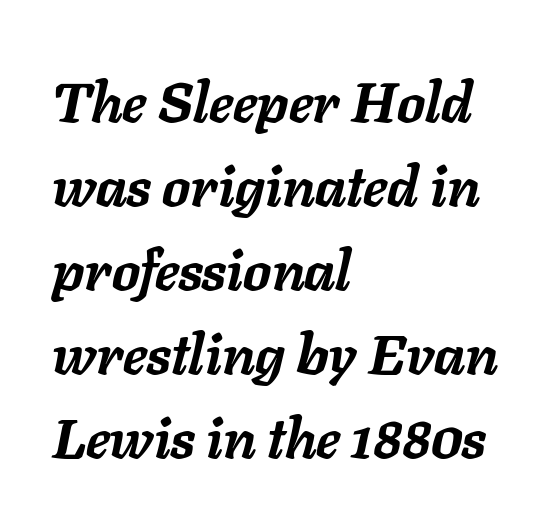
The image shows 56 px semibold type, italic (leaning right); set left-aligned, normal line spacing (1.5x), normal letter spacing, not underlined; low stroke contrast and a medium x-height.
